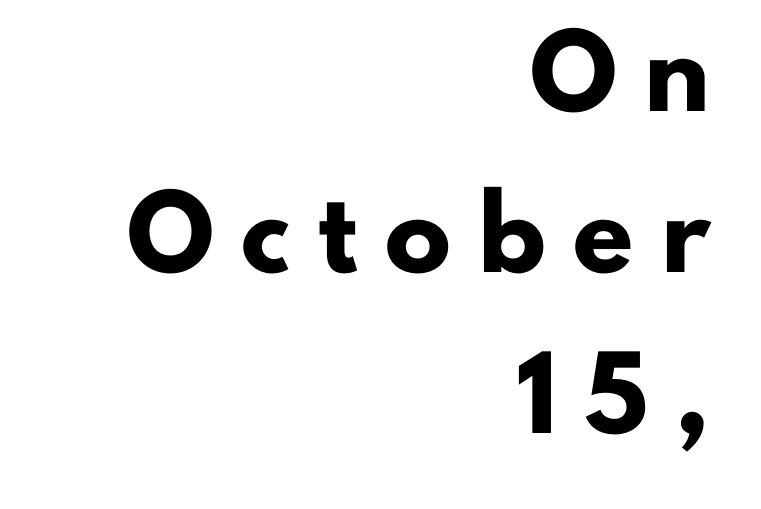
In terms of weight, the rendering is a true, heavy bold. Observe the absence of serifs on each vertical stroke in this sample. Leading: increased. The baseline area is clear. The face used here is proportionally spaced, like ordinary book or web type. The specimen reads as upright at a glance.
